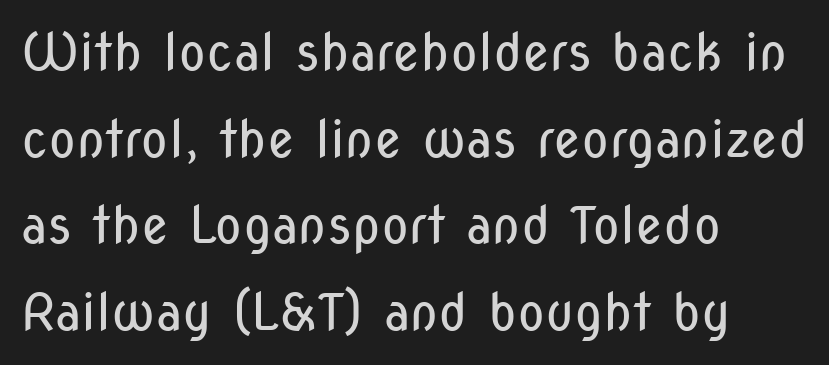
The image shows 51 px regular-weight, condensed sans-serif type, upright; set left-aligned, normal line spacing (1.7x), normal letter spacing, not underlined; low stroke contrast and a medium x-height.
